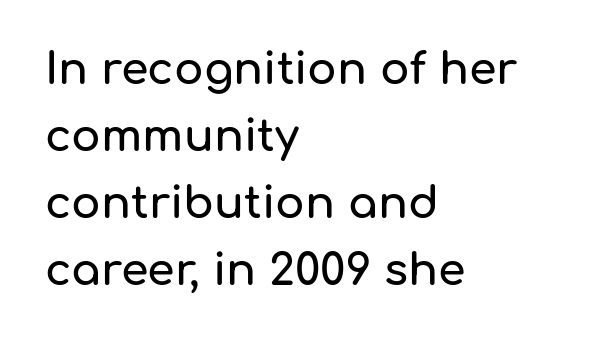
Q: Is the text italic (slanted)? A: No, it is upright.
Q: Is the typeface a serif or a sans-serif typeface? A: Sans-serif.
Q: Is the text underlined? A: No.
Q: How is the paragraph aligned? A: Left-aligned.
Q: Is the spacing between letters normal or unusually wide? A: Normal.
Q: Is the spacing between lines tight, normal or loose? A: Normal.
Q: Width (condensed, normal, or wide)? A: Normal.
Q: Stroke contrast? A: Low.
Q: x-height? A: Medium.
Q: Monospaced? A: No.
